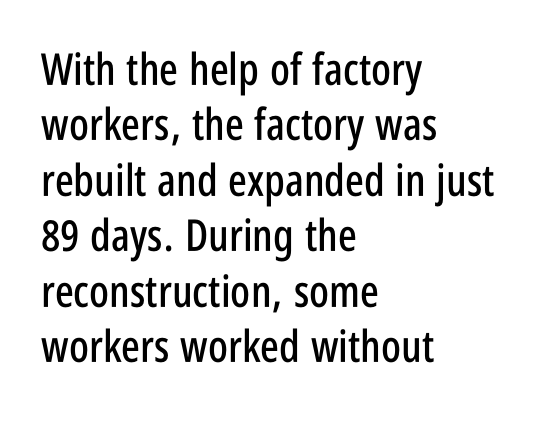
The image shows 44 px condensed sans-serif type, upright; set left-aligned, normal line spacing (1.26x), normal letter spacing, not underlined; low stroke contrast and a large x-height.
